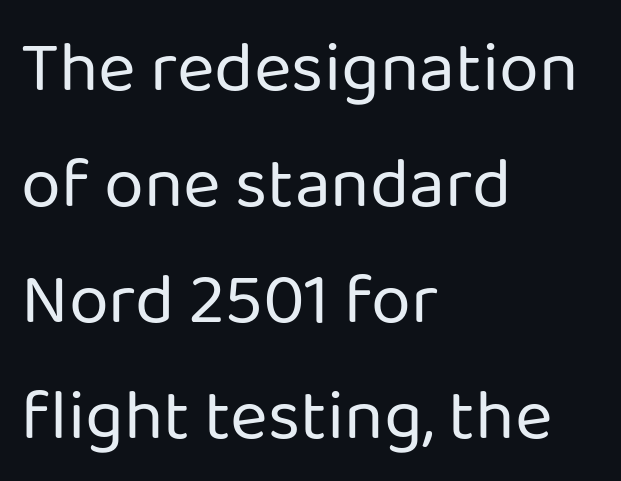
Q: Is the text bold? A: No.
Q: Is the text italic (slanted)? A: No, it is upright.
Q: Is the typeface a serif or a sans-serif typeface? A: Sans-serif.
Q: Is the text underlined? A: No.
Q: How is the paragraph aligned? A: Left-aligned.
Q: Is the spacing between letters normal or unusually wide? A: Normal.
Q: Is the spacing between lines tight, normal or loose? A: Normal.
Q: Width (condensed, normal, or wide)? A: Normal.
Q: Stroke contrast? A: Low.
Q: x-height? A: Medium.
Q: Monospaced? A: No.
